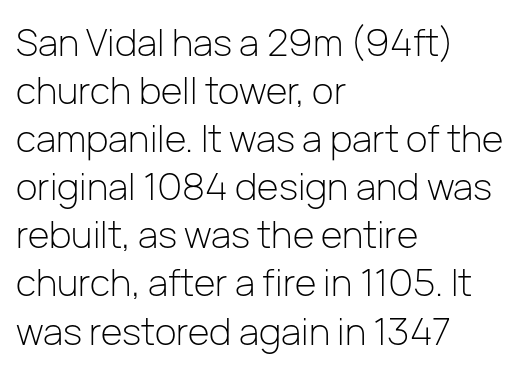
Q: Is the text bold? A: No.
Q: Is the text italic (slanted)? A: No, it is upright.
Q: Is the typeface a serif or a sans-serif typeface? A: Sans-serif.
Q: Is the text underlined? A: No.
Q: How is the paragraph aligned? A: Left-aligned.
Q: Is the spacing between letters normal or unusually wide? A: Normal.
Q: Is the spacing between lines tight, normal or loose? A: Normal.
Q: Width (condensed, normal, or wide)? A: Normal.
Q: Stroke contrast? A: Low.
Q: x-height? A: Medium.
Q: Monospaced? A: No.
